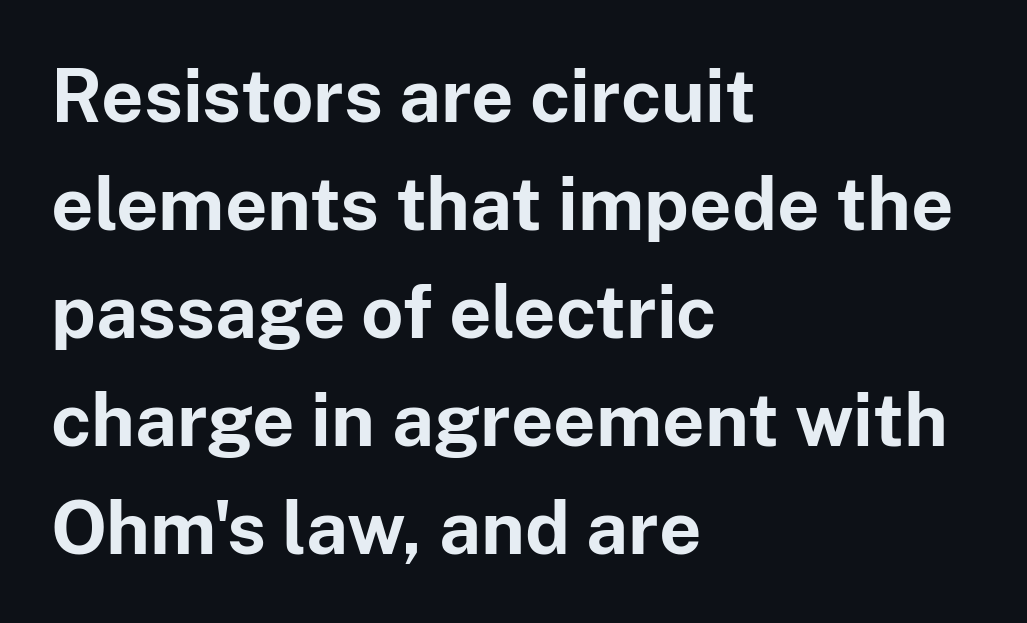
{"serif": "no", "italic": "no", "bold": "yes", "weight": "bold", "width": "normal", "stroke_contrast": "low", "x_height": "medium", "monospaced": "no", "underline": "no", "align": "left", "line_spacing": "normal", "line_spacing_ratio": 1.46, "letter_spacing": "normal", "letter_spacing_em": 0.0, "glyph_px": 74}
